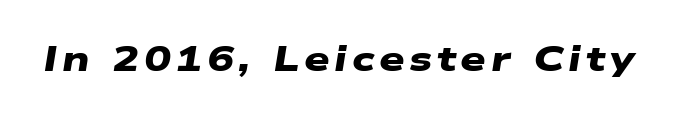
Note the varied advance widths — an 'i' is clearly narrower than an 'm'. The typeface chosen for these lines omits serifs. Has an underline been added? It has not. The font is running at its bold setting.
